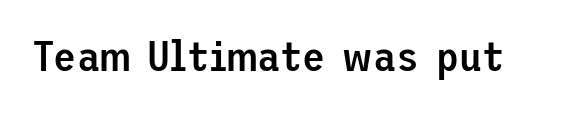
The image shows 42 px semibold sans-serif type, upright; set normal letter spacing, not underlined; low stroke contrast and a medium x-height.
